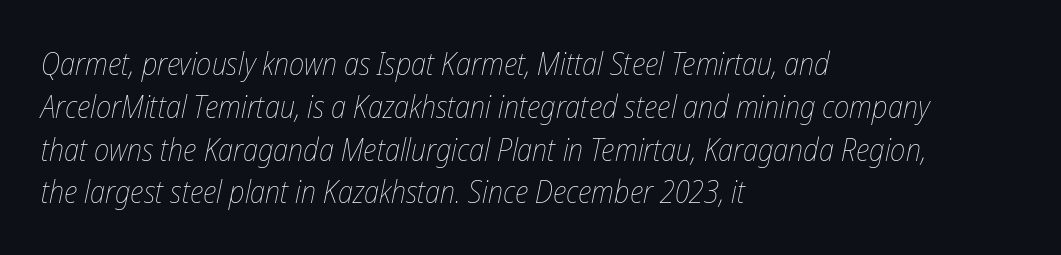
Q: Is the text bold? A: No.
Q: Is the text italic (slanted)? A: Yes, it leans right by about 12 degrees.
Q: Is the text underlined? A: No.
Q: How is the paragraph aligned? A: Left-aligned.
Q: Is the spacing between letters normal or unusually wide? A: Normal.
Q: Is the spacing between lines tight, normal or loose? A: Normal.
Q: Width (condensed, normal, or wide)? A: Condensed.
Q: Stroke contrast? A: Low.
Q: x-height? A: Medium.
Q: Monospaced? A: No.
